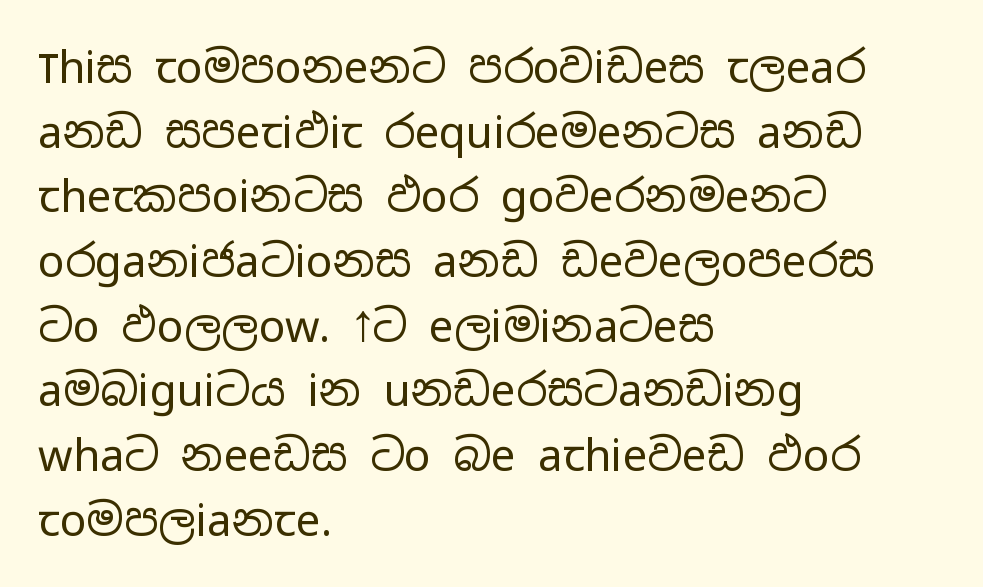
Q: Is the text bold? A: No.
Q: Is the text italic (slanted)? A: No, it is upright.
Q: Is the typeface a serif or a sans-serif typeface? A: Sans-serif.
Q: Is the text underlined? A: No.
Q: How is the paragraph aligned? A: Left-aligned.
Q: Is the spacing between letters normal or unusually wide? A: Normal.
Q: Is the spacing between lines tight, normal or loose? A: Normal.
Q: Width (condensed, normal, or wide)? A: Wide.
Q: Stroke contrast? A: Low.
Q: x-height? A: Medium.
Q: Monospaced? A: No.
